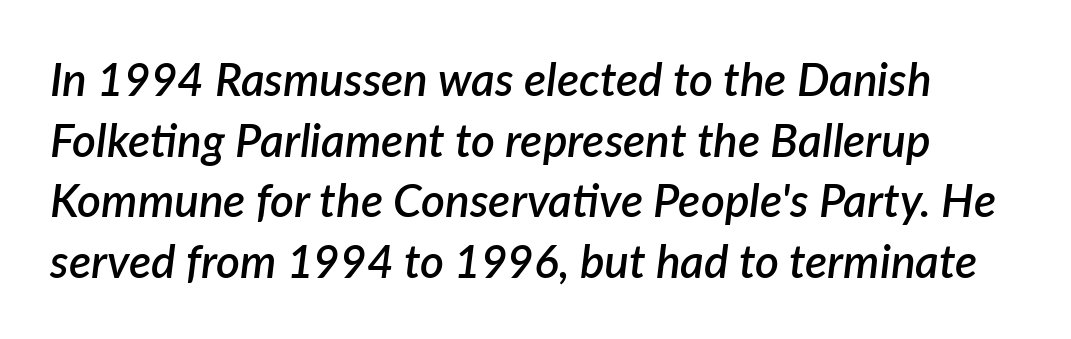
{"italic": "yes", "lean": "right", "slant_degrees": 7, "bold": "semi", "weight": "semibold", "width": "normal", "stroke_contrast": "low", "x_height": "medium", "monospaced": "no", "underline": "no", "line_spacing": "normal", "line_spacing_ratio": 1.32, "letter_spacing": "normal", "letter_spacing_em": 0.0, "glyph_px": 46}
